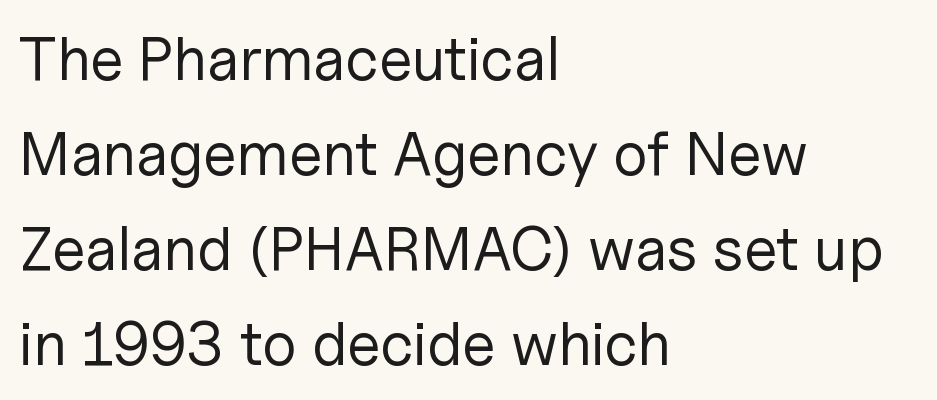
{"serif": "no", "italic": "no", "bold": "no", "weight": "regular", "width": "normal", "stroke_contrast": "low", "x_height": "medium", "monospaced": "no", "underline": "no", "align": "left", "line_spacing": "normal", "line_spacing_ratio": 1.56, "letter_spacing": "normal", "letter_spacing_em": 0.0, "glyph_px": 61}
